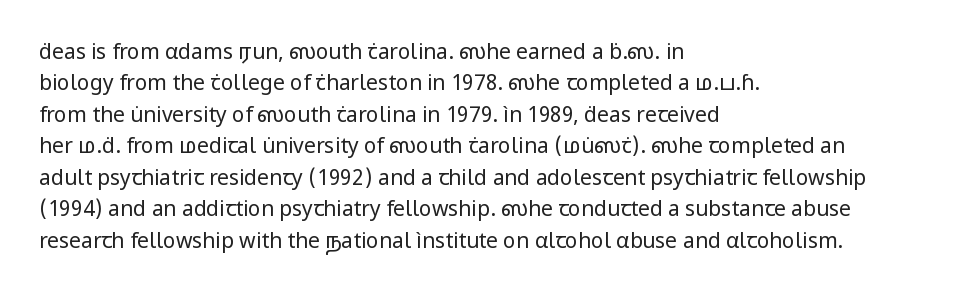
The image shows 21 px text type, upright; set left-aligned, normal line spacing (1.5x), normal letter spacing, not underlined.
